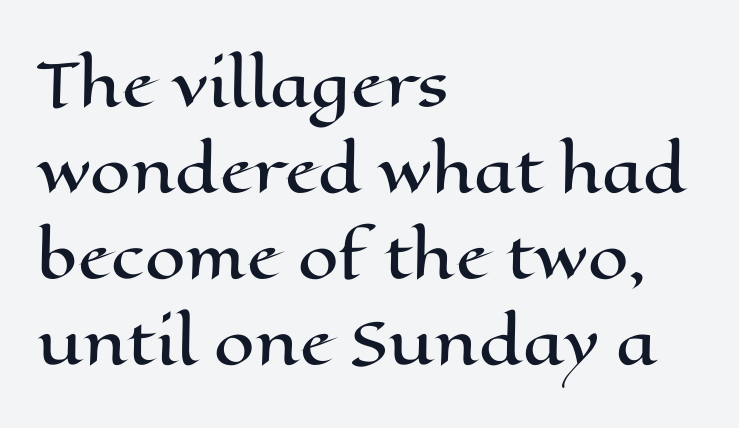
Q: Is the text italic (slanted)? A: No, it is upright.
Q: Is the text underlined? A: No.
Q: How is the paragraph aligned? A: Left-aligned.
Q: Is the spacing between letters normal or unusually wide? A: Normal.
Q: Is the spacing between lines tight, normal or loose? A: Normal.
Q: Width (condensed, normal, or wide)? A: Wide.
Q: Stroke contrast? A: High.
Q: x-height? A: Medium.
Q: Monospaced? A: No.
